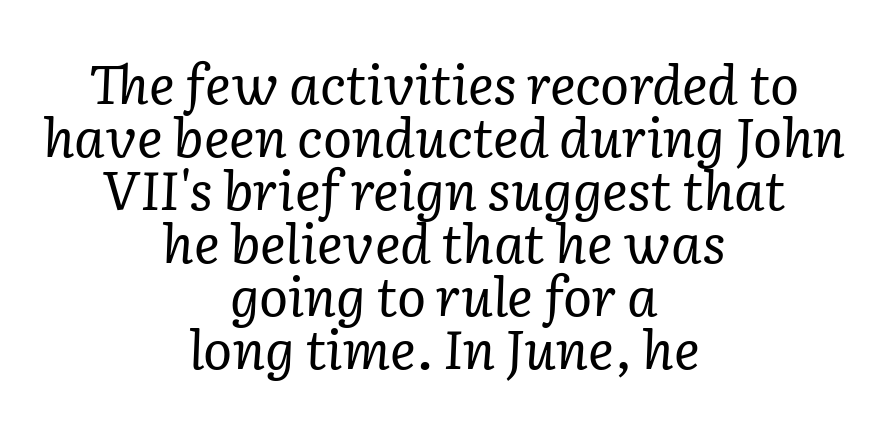
Q: Is the text bold? A: No.
Q: Is the text italic (slanted)? A: Yes, it leans right by about 2 degrees.
Q: Is the typeface a serif or a sans-serif typeface? A: Serif.
Q: Is the text underlined? A: No.
Q: How is the paragraph aligned? A: Centered.
Q: Is the spacing between letters normal or unusually wide? A: Normal.
Q: Is the spacing between lines tight, normal or loose? A: Tight.
Q: Width (condensed, normal, or wide)? A: Normal.
Q: Stroke contrast? A: Low.
Q: x-height? A: Medium.
Q: Monospaced? A: No.
